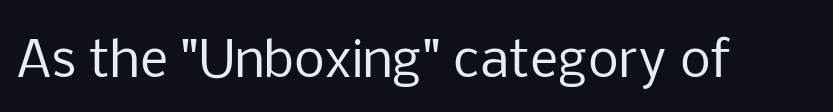
Each letter keeps its own natural width here, so spacing adapts to shape. The letters stand straight up with perfectly vertical stems. Heaviness? Minimal to ordinary, like unemphasized prose. The area under the type is left untouched. A typesetter would label this face a sans.
